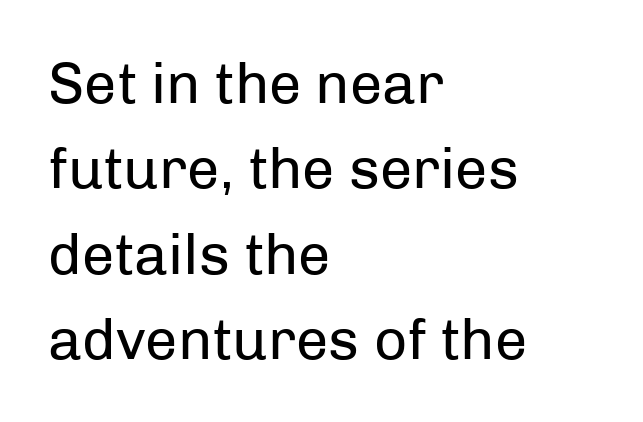
In terms of letterspacing, this is plain default setting. These lines are rendered in a variable-pitch font. The line-height multiplier appears to be the usual default. A sans-serif font was chosen for this passage.
